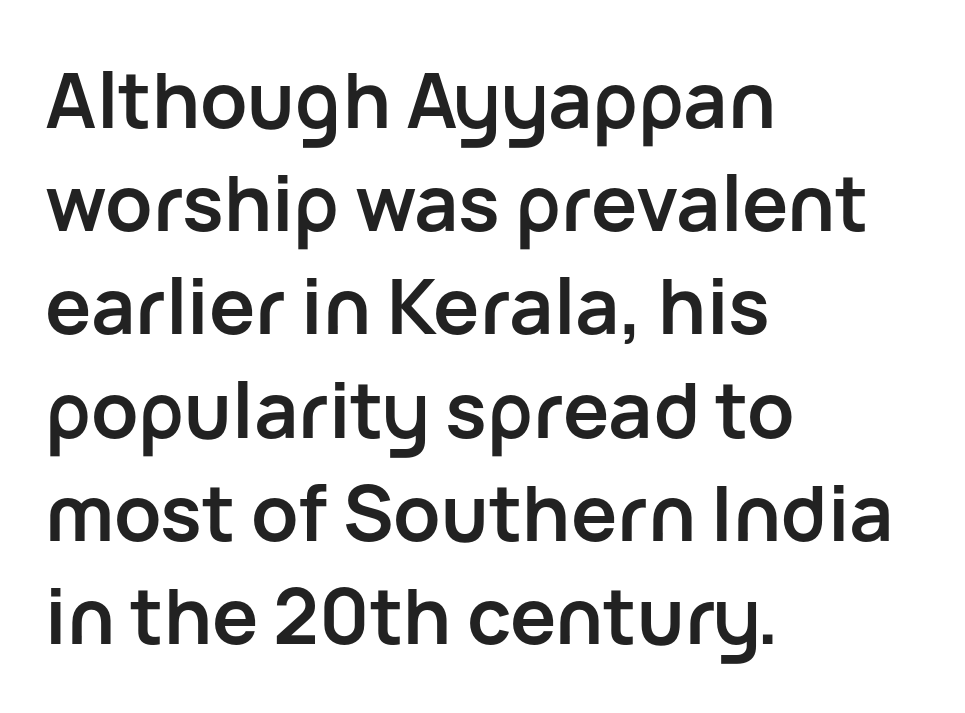
The image shows 77 px semibold sans-serif type, upright; set left-aligned, normal line spacing (1.34x), normal letter spacing, not underlined; low stroke contrast and a medium x-height.
